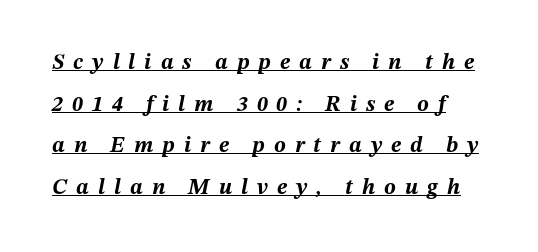
{"italic": "yes", "lean": "right", "slant_degrees": 12, "bold": "yes", "underline": "yes", "line_spacing_ratio": 1.89, "letter_spacing": "wide", "letter_spacing_em": 0.41, "glyph_px": 22}
